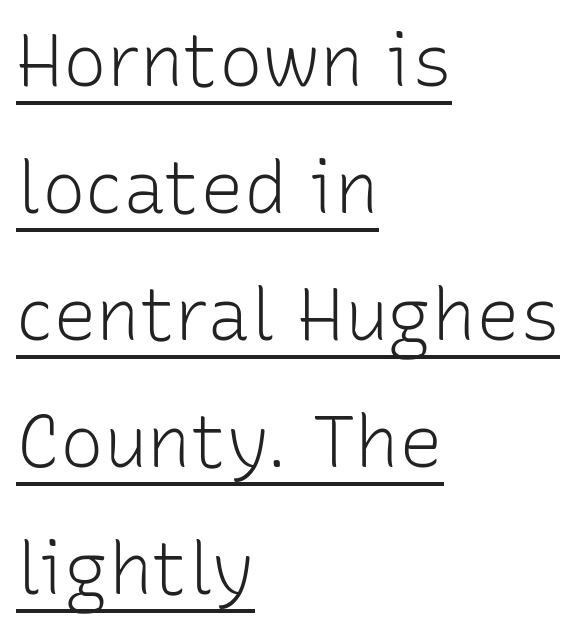
Somebody hit Ctrl+U on this one — the words are underlined. Vertical stems look standard width or narrower in stroke. Looks like regular typesetting: each glyph gets only the width it needs. The setting favours the left margin, as ordinary paragraphs usually do. You could call the tracking neutral — neither tight nor loose.
